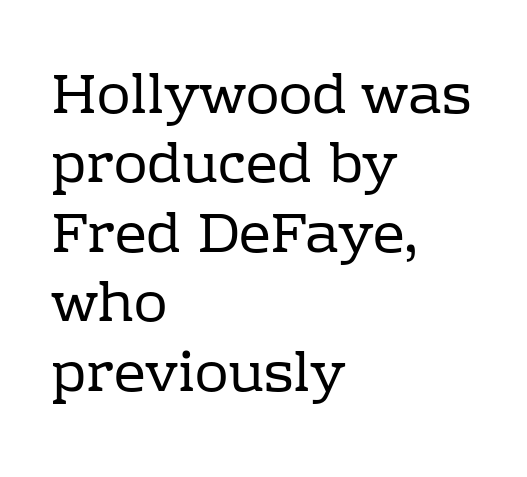
Q: Is the text bold? A: No.
Q: Is the text italic (slanted)? A: No, it is upright.
Q: Is the typeface a serif or a sans-serif typeface? A: Serif.
Q: Is the text underlined? A: No.
Q: How is the paragraph aligned? A: Left-aligned.
Q: Is the spacing between letters normal or unusually wide? A: Normal.
Q: Width (condensed, normal, or wide)? A: Normal.
Q: Stroke contrast? A: Low.
Q: x-height? A: Medium.
Q: Monospaced? A: No.
